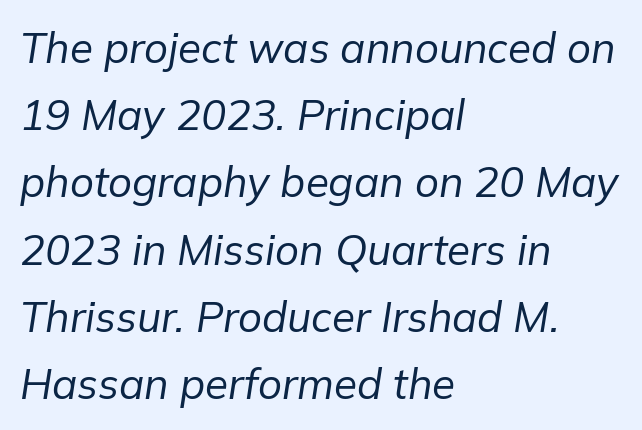
{"italic": "yes", "lean": "right", "slant_degrees": 9, "bold": "no", "weight": "regular", "width": "normal", "stroke_contrast": "low", "x_height": "medium", "monospaced": "no", "underline": "no", "align": "left", "line_spacing": "normal", "line_spacing_ratio": 1.6, "letter_spacing": "normal", "letter_spacing_em": 0.0, "glyph_px": 42}
